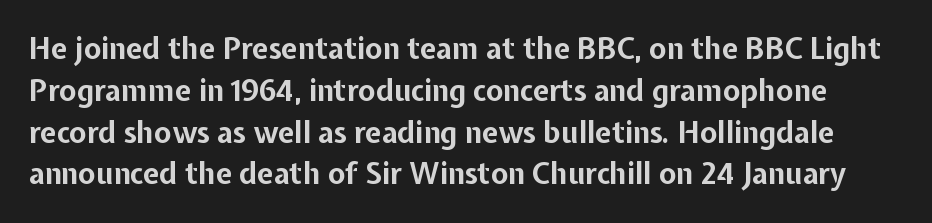
The image shows 29 px bold sans-serif type, upright; set normal line spacing (1.44x), normal letter spacing, not underlined; low stroke contrast and a medium x-height.
